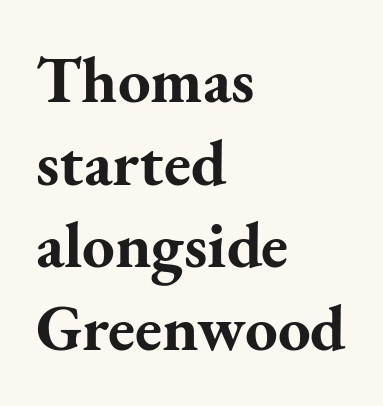
{"serif": "yes", "italic": "no", "bold": "yes", "weight": "bold", "width": "normal", "stroke_contrast": "medium", "x_height": "small", "monospaced": "no", "underline": "no", "align": "left", "line_spacing": "normal", "line_spacing_ratio": 1.27, "letter_spacing": "normal", "letter_spacing_em": 0.0, "glyph_px": 65}
